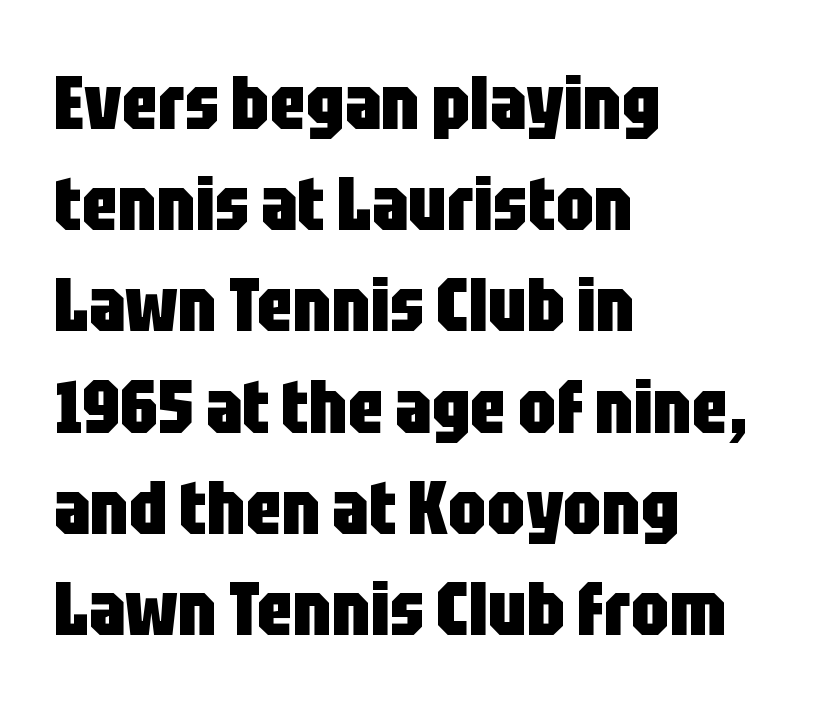
The image shows 75 px heavy, condensed sans-serif type, upright; set left-aligned, normal line spacing (1.35x), normal letter spacing, not underlined; low stroke contrast and a large x-height.
